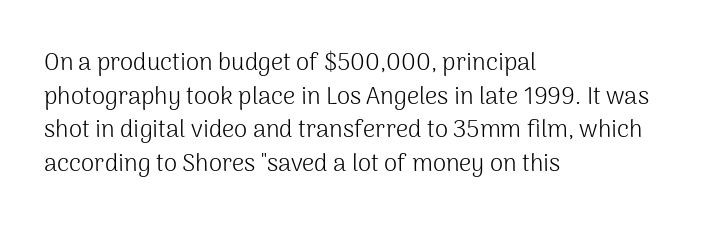
Does the copy run flush right? No — it runs flush left. Does extra space separate the letters? No, they use regular spacing. The letters look calm and open, with moderate or lighter stems. Beneath every word, the page is bare. Normally led — the rows are evenly, conventionally spaced.
